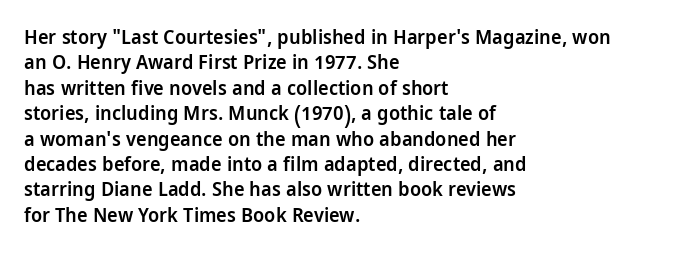
Do the letters lean? They stand straight. The string is rendered with underlining switched off. Look at the tracking — it's just the regular setting, nothing added. The passage shown is semibold, sitting just below true bold.
